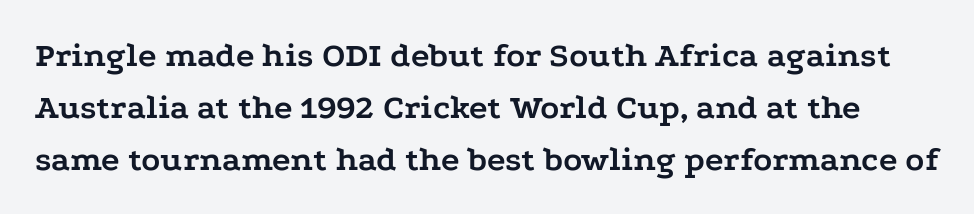
Whoever set this chose a conventional vertical rhythm. Rule under the text: the space is simply empty. The passage shown has conventional tracking throughout. Plenty of ink on the page — the face is bold. You can tell from the footed stems that serif type was used. Note the varied advance widths — an 'i' is clearly narrower than an 'm'.
